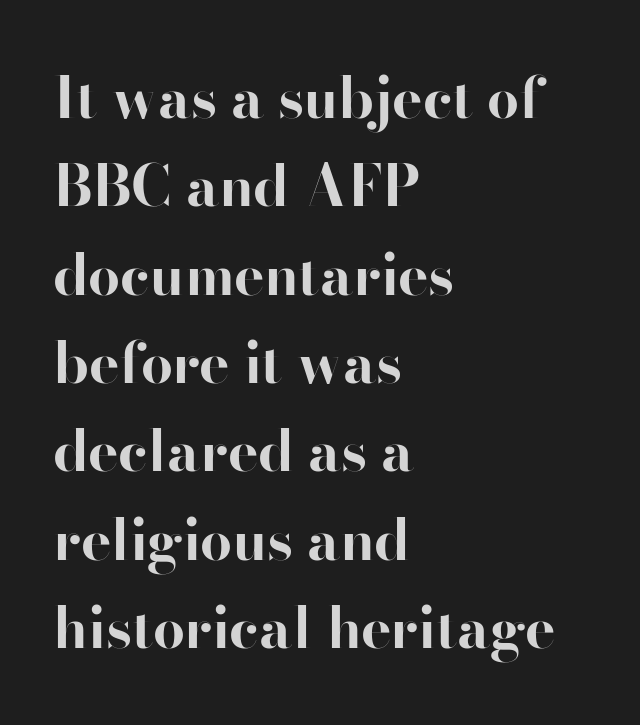
{"serif": "no", "italic": "no", "bold": "yes", "weight": "bold", "width": "normal", "stroke_contrast": "high", "x_height": "small", "monospaced": "no", "underline": "no", "align": "left", "line_spacing": "normal", "line_spacing_ratio": 1.55, "letter_spacing": "normal", "letter_spacing_em": 0.0, "glyph_px": 57}
